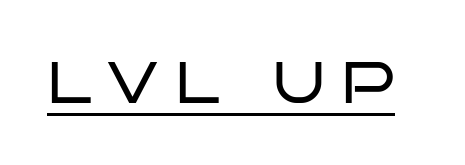
Honestly, the letter spacing is so wide it's the main thing you notice. Somebody hit Ctrl+U on this one — the words are underlined. Varying glyph widths throughout — classic text-font behaviour. The characters are drawn with everyday or finer stroke widths. The designer went with a sans here, leaving each stem footless. You can tell it's not italic because the verticals are truly vertical.
